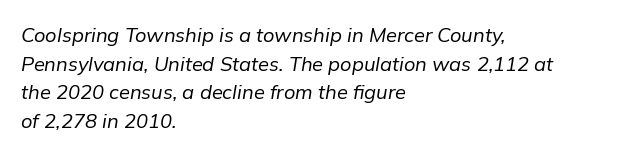
Q: Is the text bold? A: No.
Q: Is the text italic (slanted)? A: Yes, it leans right by about 9 degrees.
Q: Is the text underlined? A: No.
Q: How is the paragraph aligned? A: Left-aligned.
Q: Is the spacing between letters normal or unusually wide? A: Normal.
Q: Is the spacing between lines tight, normal or loose? A: Normal.
